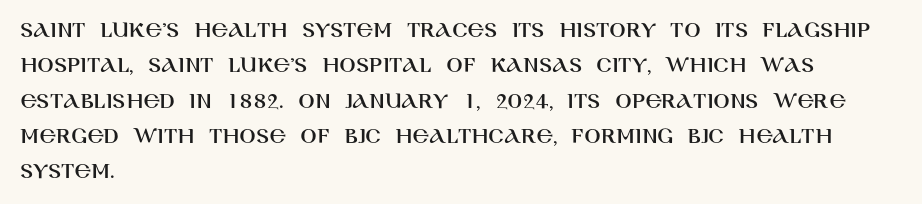
The image shows 24 px text type, upright; set left-aligned, normal line spacing (1.47x), normal letter spacing, not underlined.
